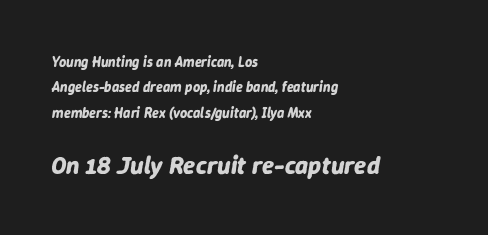
The image shows 25 px bold type, italic (leaning right); set left-aligned, line spacing 1.82x, normal letter spacing, not underlined; the second (bottom) block is 1.79x larger.
